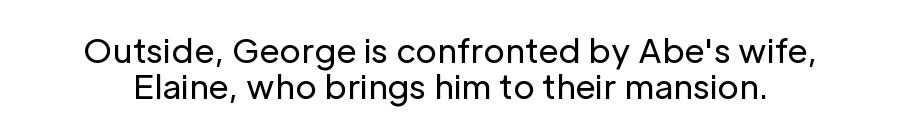
The image shows 33 px regular-weight sans-serif type, upright; set tight line spacing (1.09x), normal letter spacing, not underlined; low stroke contrast and a medium x-height.
